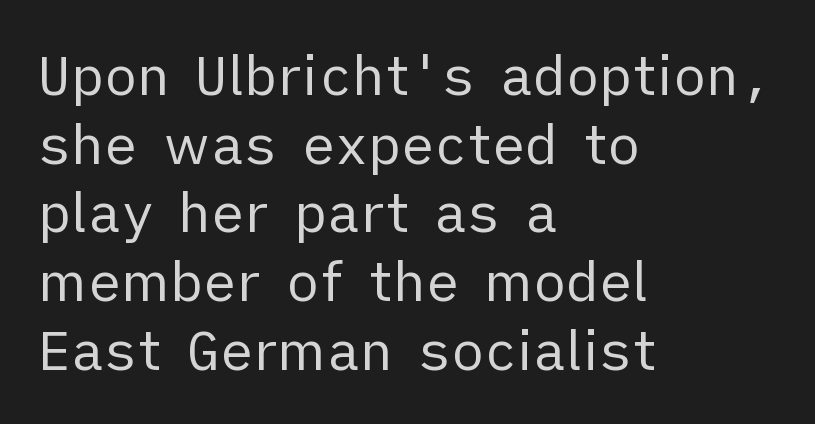
{"serif": "no", "italic": "no", "bold": "no", "weight": "regular", "width": "normal", "stroke_contrast": "low", "x_height": "medium", "monospaced": "no", "underline": "no", "align": "left", "line_spacing": "normal", "line_spacing_ratio": 1.25, "letter_spacing": "normal", "letter_spacing_em": 0.0, "glyph_px": 55}
